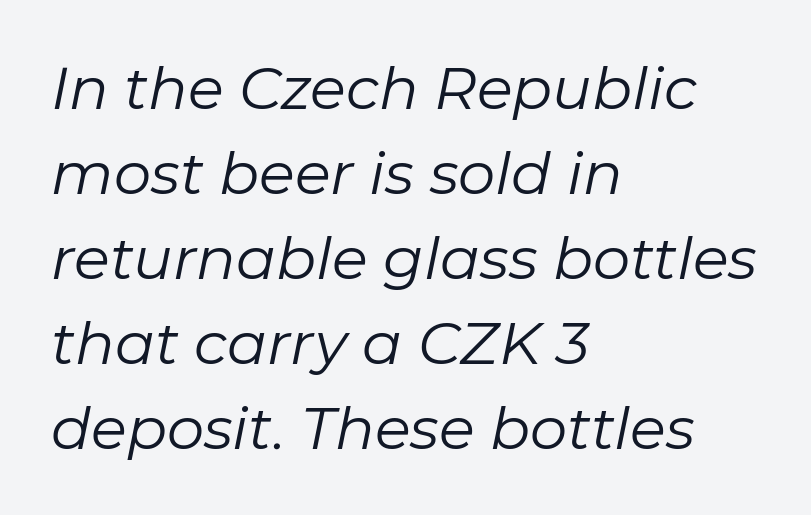
Q: Is the text bold? A: No.
Q: Is the text italic (slanted)? A: Yes, it leans right by about 11 degrees.
Q: Is the text underlined? A: No.
Q: How is the paragraph aligned? A: Left-aligned.
Q: Is the spacing between letters normal or unusually wide? A: Normal.
Q: Is the spacing between lines tight, normal or loose? A: Normal.
Q: Width (condensed, normal, or wide)? A: Normal.
Q: Stroke contrast? A: Low.
Q: x-height? A: Medium.
Q: Monospaced? A: No.
